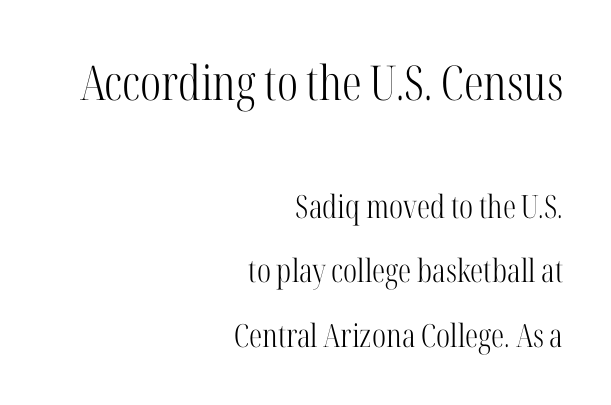
{"serif": "yes", "italic": "no", "bold": "no", "weight": "light", "width": "condensed", "stroke_contrast": "high", "x_height": "medium", "monospaced": "no", "underline": "no", "align": "right", "line_spacing": "loose", "line_spacing_ratio": 2.01, "letter_spacing": "normal", "letter_spacing_em": 0.0, "larger_block": "first", "size_ratio": 1.5, "glyph_px": 48}
